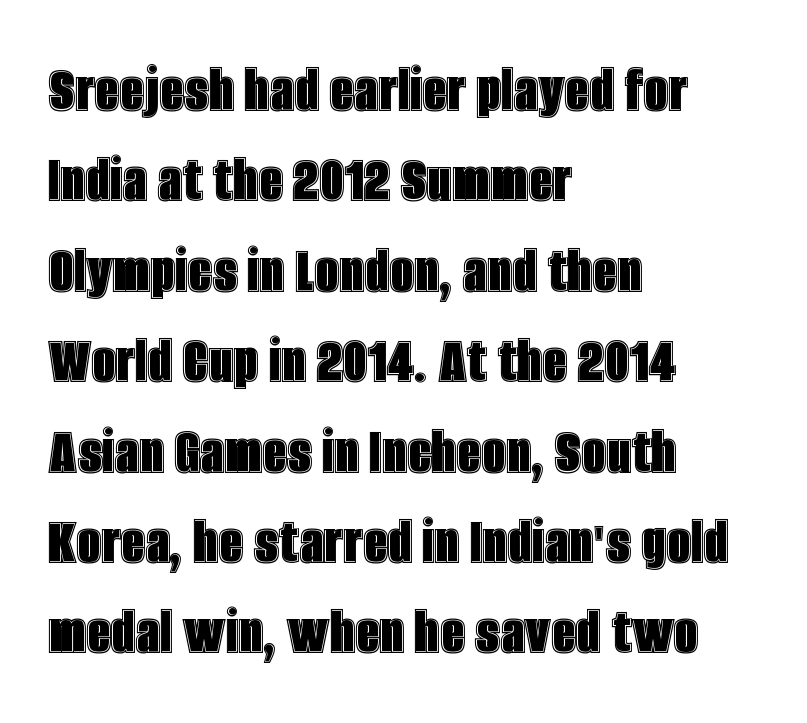
{"italic": "no", "width": "condensed", "x_height": "large", "monospaced": "no", "underline": "no", "align": "left", "line_spacing": "normal", "line_spacing_ratio": 1.31, "letter_spacing": "normal", "letter_spacing_em": 0.0, "glyph_px": 69}
